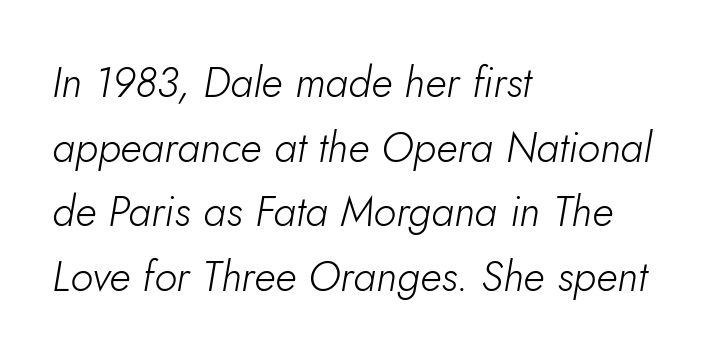
The font's italic variant was chosen for this text. Counters stay open thanks to moderate or lighter strokes. The space directly below the letters is spotless. Horizontally, the lines are justified to the leading edge only. Inter-character spacing is left at the font's built-in metrics. Notice how descenders clear the ascenders below comfortably — that's standard leading.
